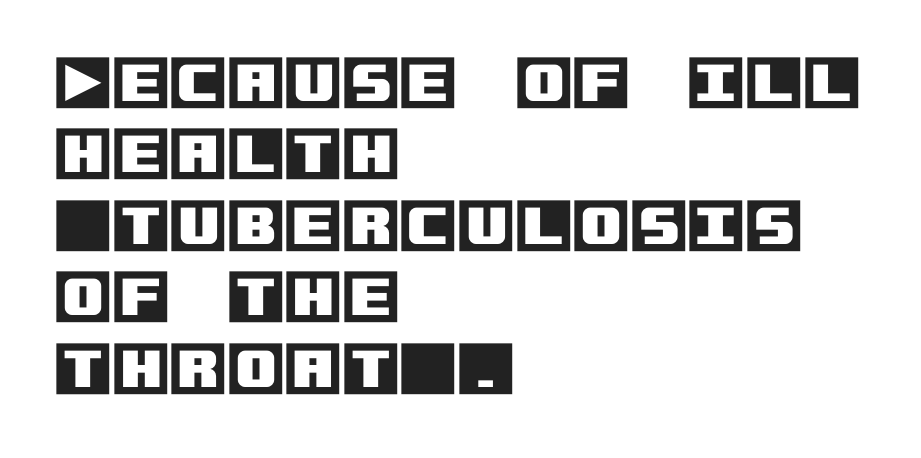
Q: Is the text italic (slanted)? A: No, it is upright.
Q: Is the text underlined? A: No.
Q: How is the paragraph aligned? A: Left-aligned.
Q: Is the spacing between letters normal or unusually wide? A: Normal.
Q: Width (condensed, normal, or wide)? A: Normal.
Q: x-height? A: Large.
